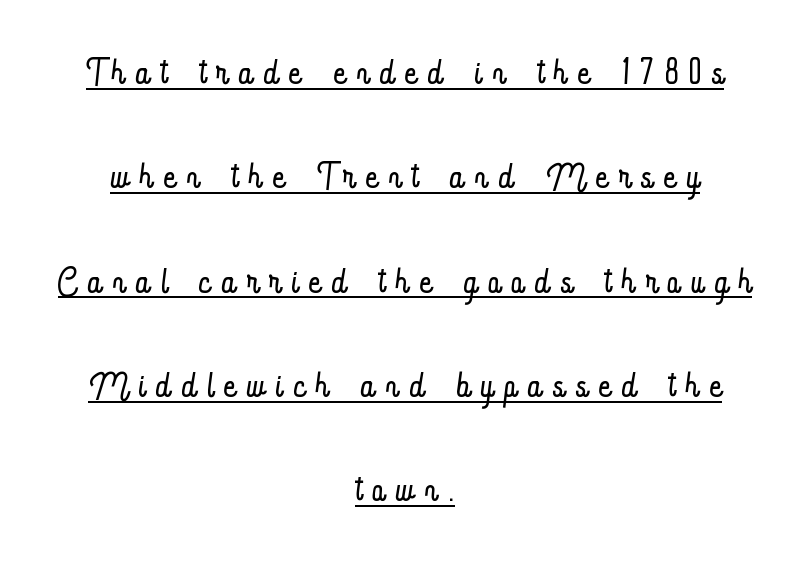
The lines in this sample share a center point and differ in where they start and stop. The space between consecutive lines is lavish. The rendering uses natural spacing where letterforms have individual widths. Emphasis is given by a line drawn under the lettering.
